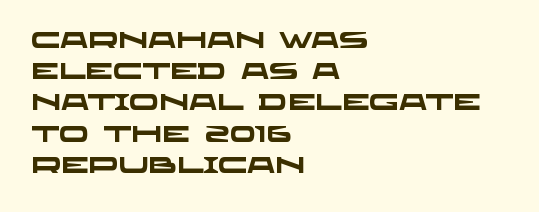
Typesetter's note: full bold, strokes at maximum text heaviness. Vertical spacing — default. The setting favours the left margin, as ordinary paragraphs usually do. Lines of text with bare space underneath. Inter-character spacing is left at the font's built-in metrics.
